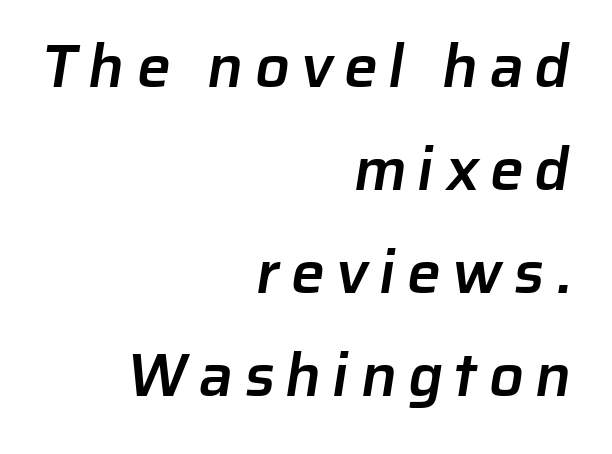
Vertically, the passage feels balanced, rows spaced as you'd expect. This sample has the flowing, uneven cadence of proportional lettering. The characters display no serif detailing; their extremities are plain. A flush-right, rag-left setting is used for this passage. Beneath every word, the page is bare.
